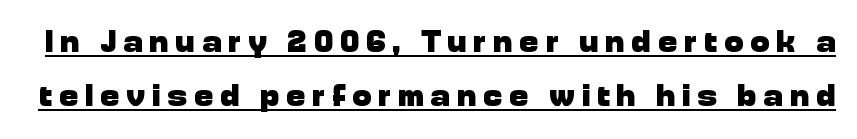
The image shows 32 px heavy sans-serif type, upright; set normal line spacing (1.69x), unusually wide letter spacing (+0.22 em), underlined; low stroke contrast and a medium x-height.
